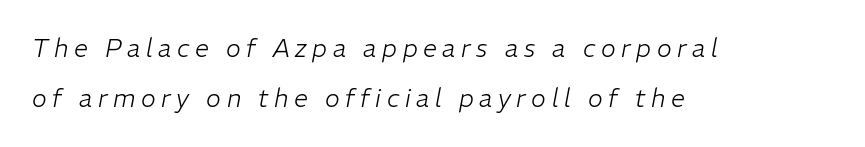
{"italic": "yes", "lean": "right", "slant_degrees": 11, "bold": "no", "underline": "no", "align": "left", "line_spacing": "loose", "line_spacing_ratio": 2.02, "letter_spacing": "wide", "letter_spacing_em": 0.22, "glyph_px": 25}
